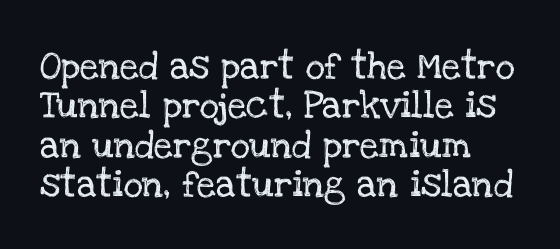
The image shows 27 px text type, upright; set left-aligned, normal line spacing (1.46x), normal letter spacing, not underlined.
